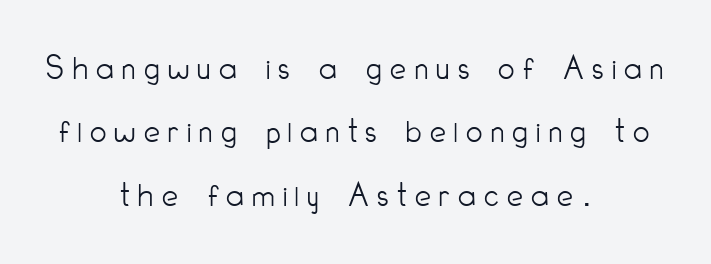
The image shows 36 px light, condensed sans-serif type, upright; set centered, line spacing 1.76x, unusually wide letter spacing (+0.23 em), not underlined; low stroke contrast and a small x-height.
